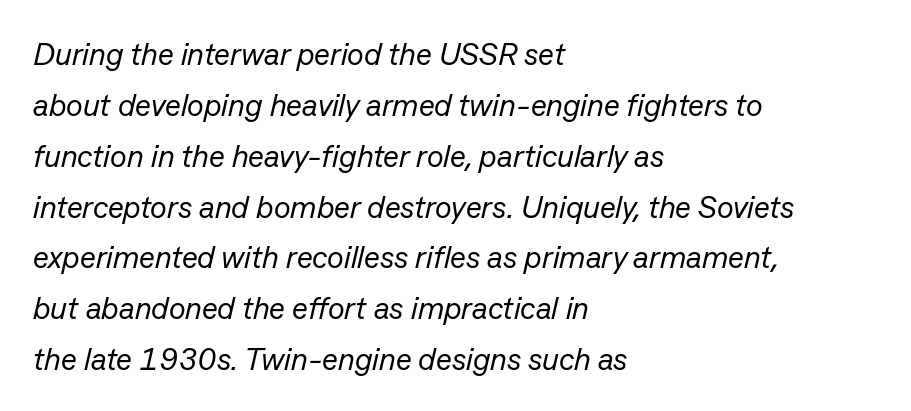
The face looks like a standard text weight, possibly lighter. The glyphs are unaccompanied by any horizontal stroke below them. When letters slant like this, we call the style italic. The letterforms sit shoulder to shoulder at normal distance. The passage shown is typed in a proportional face where columns would drift. The text block is weighted toward the left margin, trailing off unevenly rightward.
